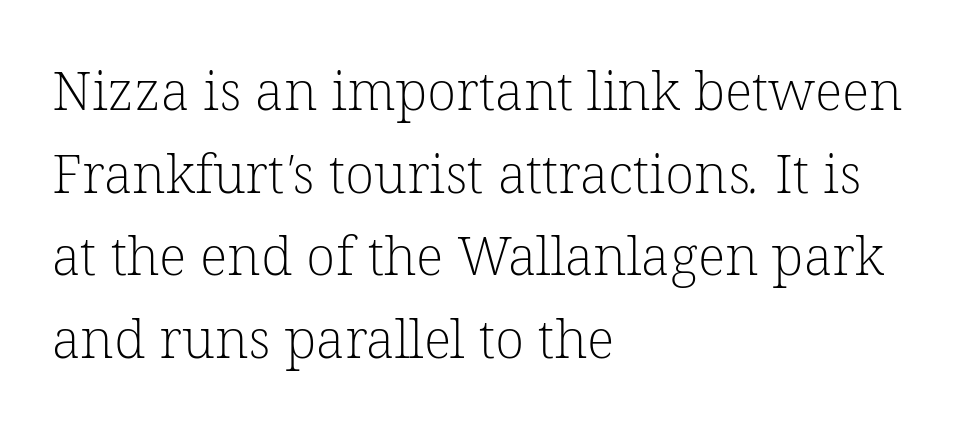
Notice how the passage keeps a crisp vertical edge on the left only. Letters rest on an invisible, unmarked baseline. Here the designer chose a conventional face with non-uniform glyph widths. Note: serifs present on the glyphs. Words appear dense and cohesive because spacing is normal.
